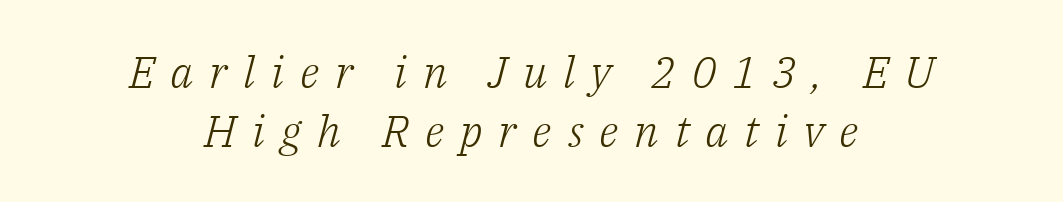
The image shows 44 px light serif type, italic (leaning right); set centered, normal line spacing (1.33x), unusually wide letter spacing (+0.36 em), not underlined; low stroke contrast and a medium x-height.
